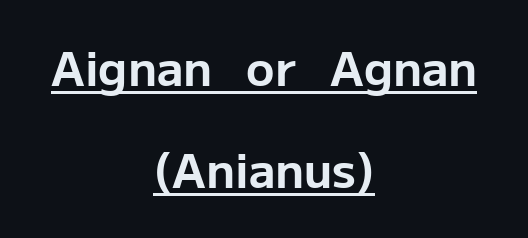
Vertical spacing — loose. Stroke terminals: plain, sans-serif. Every stem runs plumb, perpendicular to the baseline. Here the designer chose a conventional face with non-uniform glyph widths. The letters sit at their default tracking, neither squeezed nor spread. The face used here appears with an underline applied.
